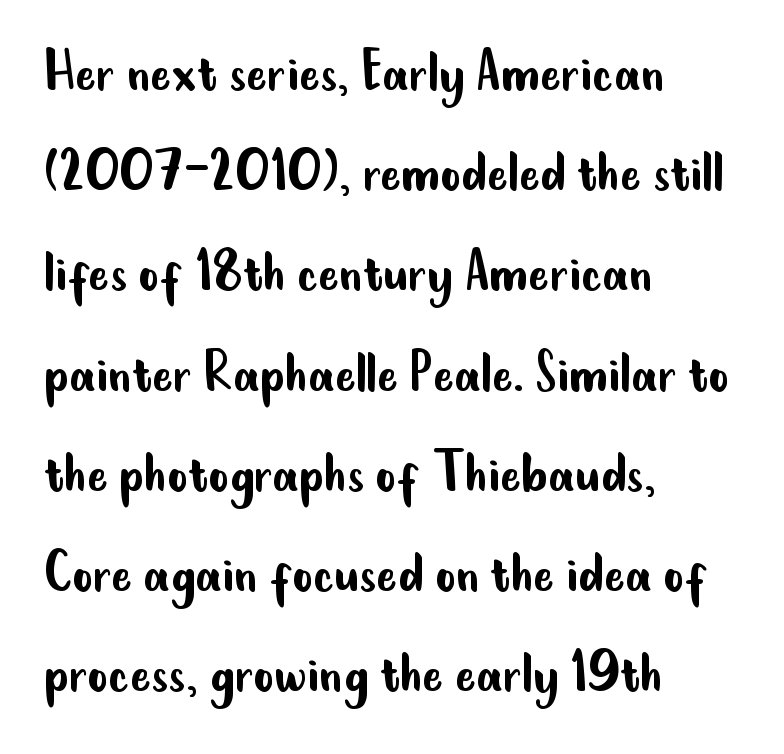
Q: Is the text bold? A: No.
Q: Is the text italic (slanted)? A: No, it is upright.
Q: Is the typeface a serif or a sans-serif typeface? A: Sans-serif.
Q: Is the text underlined? A: No.
Q: How is the paragraph aligned? A: Left-aligned.
Q: Is the spacing between letters normal or unusually wide? A: Normal.
Q: Is the spacing between lines tight, normal or loose? A: Normal.
Q: Width (condensed, normal, or wide)? A: Condensed.
Q: Stroke contrast? A: Low.
Q: x-height? A: Small.
Q: Monospaced? A: No.
